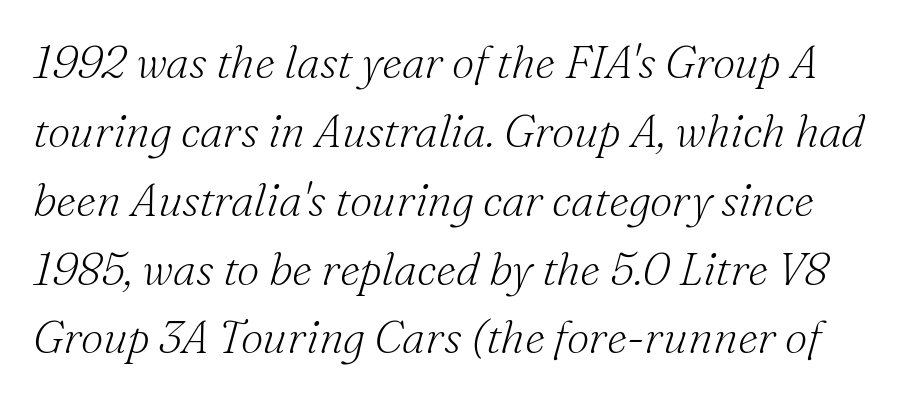
The image shows 45 px light serif type, italic (leaning right); set normal line spacing (1.53x), normal letter spacing, not underlined; medium stroke contrast and a small x-height.
